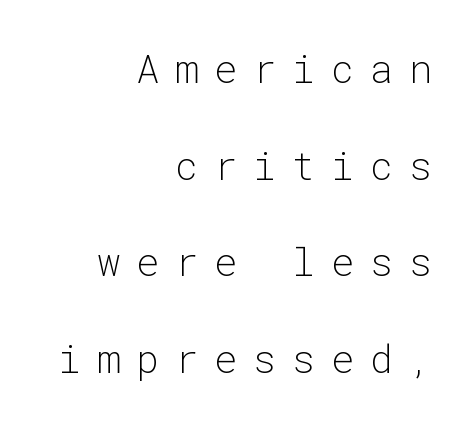
Letter spacing: wide. A bare baseline throughout the passage. The rendering anchors every line to the right-hand side. Caption: face not bold, strokes unweighted.
